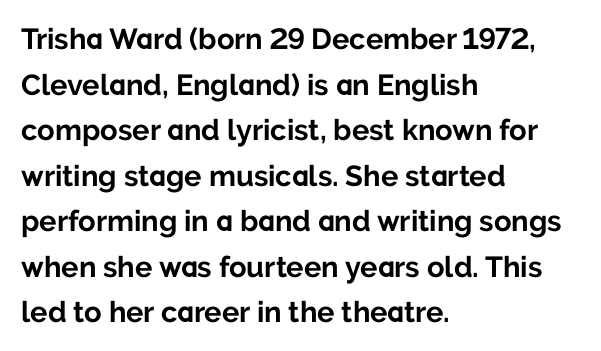
Q: Is the text bold? A: Yes.
Q: Is the text italic (slanted)? A: No, it is upright.
Q: Is the typeface a serif or a sans-serif typeface? A: Sans-serif.
Q: Is the text underlined? A: No.
Q: How is the paragraph aligned? A: Left-aligned.
Q: Is the spacing between letters normal or unusually wide? A: Normal.
Q: Is the spacing between lines tight, normal or loose? A: Normal.
Q: Width (condensed, normal, or wide)? A: Normal.
Q: Stroke contrast? A: Low.
Q: x-height? A: Medium.
Q: Monospaced? A: No.
